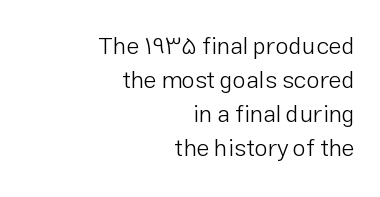
Q: Is the text bold? A: No.
Q: Is the text italic (slanted)? A: No, it is upright.
Q: Is the text underlined? A: No.
Q: How is the paragraph aligned? A: Right-aligned.
Q: Is the spacing between letters normal or unusually wide? A: Normal.
Q: Is the spacing between lines tight, normal or loose? A: Normal.
